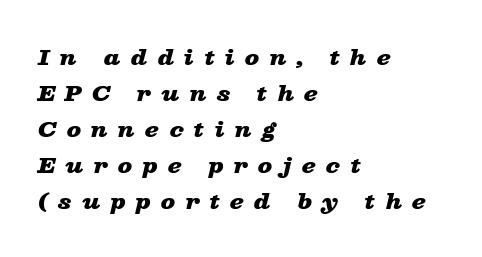
Q: Is the text bold? A: Yes.
Q: Is the text italic (slanted)? A: Yes, it leans right by about 13 degrees.
Q: Is the text underlined? A: No.
Q: How is the paragraph aligned? A: Left-aligned.
Q: Is the spacing between letters normal or unusually wide? A: Unusually wide.
